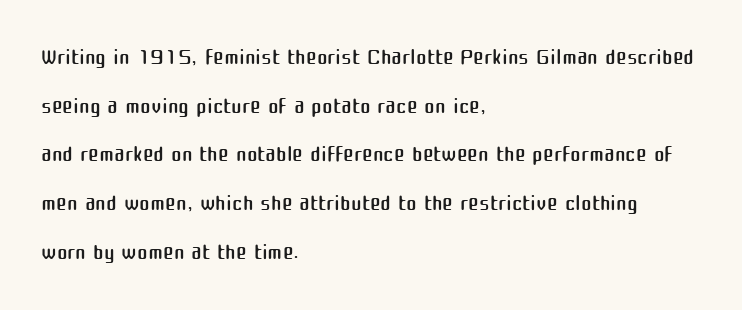
Q: Is the text bold? A: No.
Q: Is the text italic (slanted)? A: No, it is upright.
Q: Is the typeface a serif or a sans-serif typeface? A: Sans-serif.
Q: Is the text underlined? A: No.
Q: How is the paragraph aligned? A: Left-aligned.
Q: Is the spacing between letters normal or unusually wide? A: Normal.
Q: Is the spacing between lines tight, normal or loose? A: Normal.
Q: Width (condensed, normal, or wide)? A: Normal.
Q: Stroke contrast? A: Medium.
Q: x-height? A: Medium.
Q: Monospaced? A: No.
